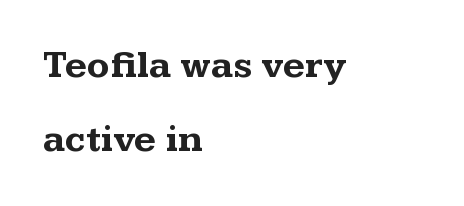
Q: Is the text bold? A: Yes.
Q: Is the text italic (slanted)? A: No, it is upright.
Q: Is the typeface a serif or a sans-serif typeface? A: Serif.
Q: Is the text underlined? A: No.
Q: How is the paragraph aligned? A: Left-aligned.
Q: Is the spacing between letters normal or unusually wide? A: Normal.
Q: Is the spacing between lines tight, normal or loose? A: Loose.
Q: Width (condensed, normal, or wide)? A: Wide.
Q: Stroke contrast? A: Medium.
Q: x-height? A: Medium.
Q: Monospaced? A: No.
